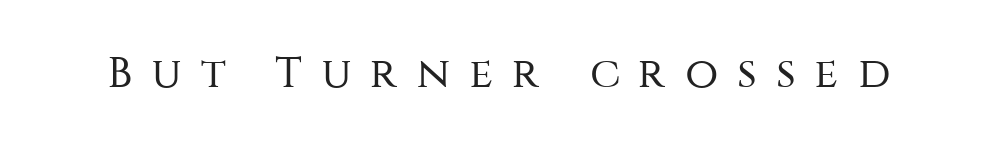
Q: Is the text bold? A: No.
Q: Is the text italic (slanted)? A: No, it is upright.
Q: Is the typeface a serif or a sans-serif typeface? A: Sans-serif.
Q: Is the text underlined? A: No.
Q: Is the spacing between letters normal or unusually wide? A: Unusually wide.
Q: Width (condensed, normal, or wide)? A: Normal.
Q: Stroke contrast? A: Medium.
Q: x-height? A: Large.
Q: Monospaced? A: No.
